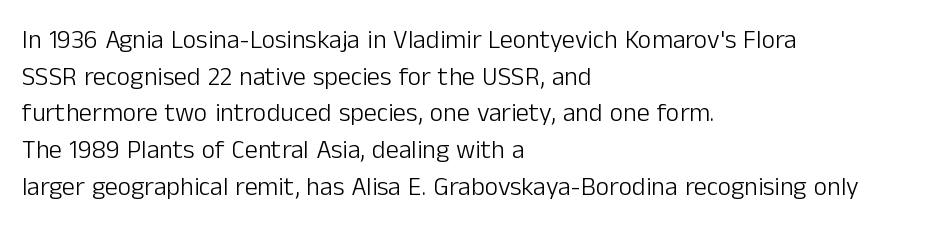
{"italic": "no", "bold": "no", "underline": "no", "align": "left", "line_spacing": "normal", "line_spacing_ratio": 1.41, "letter_spacing": "normal", "letter_spacing_em": 0.0, "glyph_px": 26}
